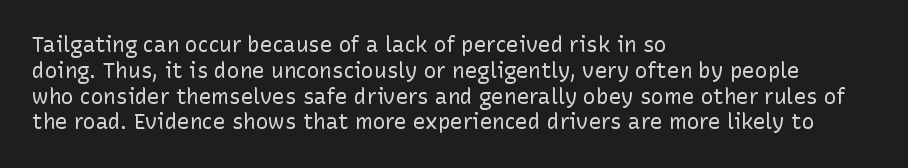
The image shows 21 px text type, upright; set left-aligned, line spacing 1.23x, normal letter spacing, not underlined.
